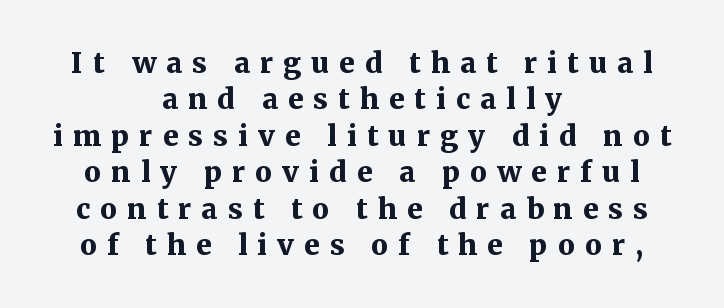
This rendering uses center alignment, leaving both contours irregular but symmetric. The letters advance in unequal steps, a hallmark of proportional type. Style check: upright. The baseline area is clear. The designer went with a serif here, giving each stem small feet.
